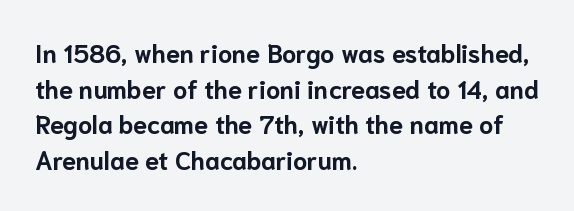
This rendering leaves character spacing at its baseline value. Any mark beneath the type? The region is blank. This is roman type, the default non-slanted kind. Pretty heavy lettering here — definitely bold. Notice how descenders clear the ascenders below comfortably — that's standard leading. All the whitespace from short lines collects on the right.
